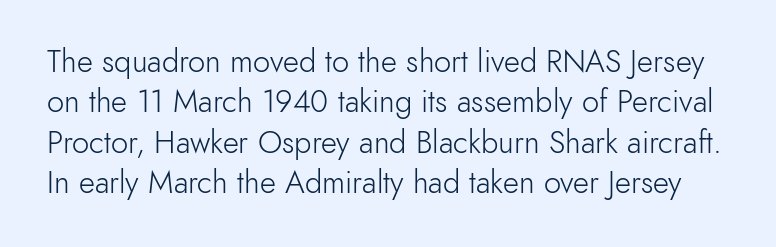
Q: Is the text bold? A: No.
Q: Is the text italic (slanted)? A: No, it is upright.
Q: Is the typeface a serif or a sans-serif typeface? A: Sans-serif.
Q: Is the text underlined? A: No.
Q: Is the spacing between letters normal or unusually wide? A: Normal.
Q: Is the spacing between lines tight, normal or loose? A: Normal.
Q: Width (condensed, normal, or wide)? A: Normal.
Q: x-height? A: Small.
Q: Monospaced? A: No.
